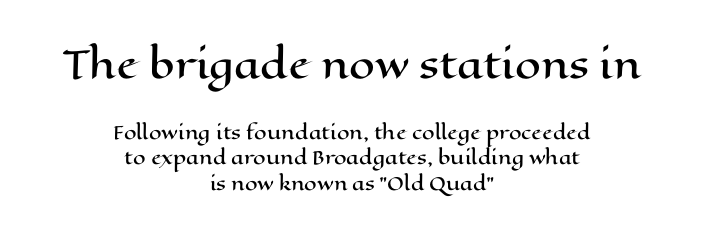
The image shows 37 px wide type, upright; set centered, normal line spacing (1.43x), normal letter spacing, not underlined; the first (top) block is 2.06x larger; high stroke contrast and a medium x-height.
